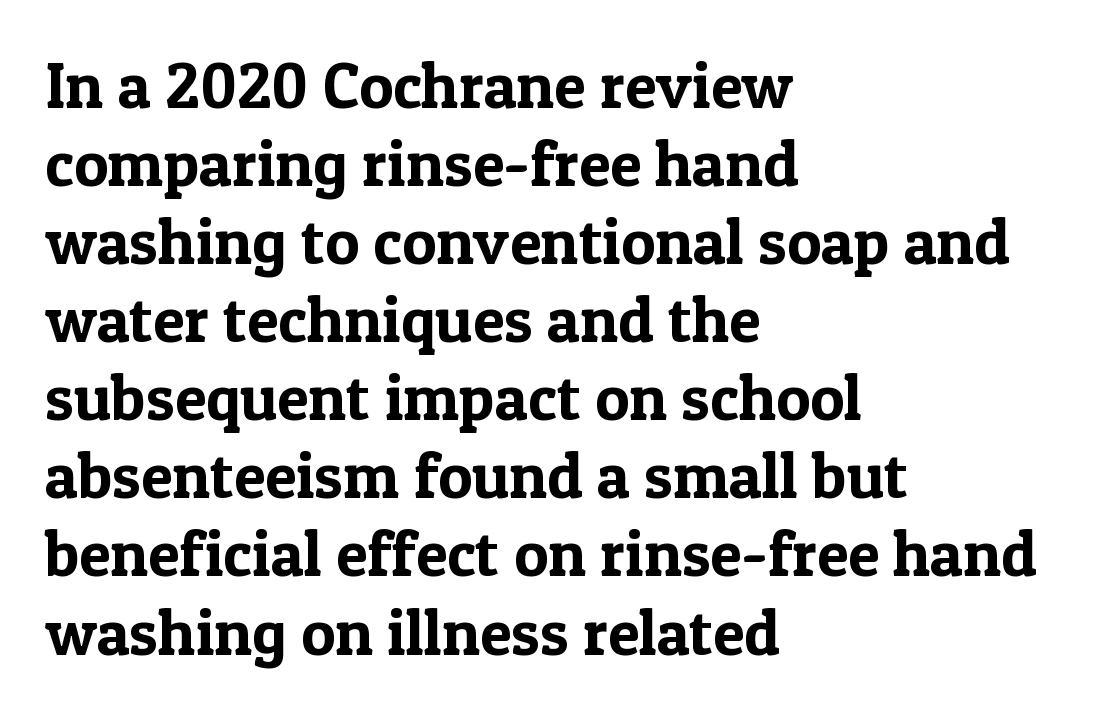
The image shows 64 px serif type, upright; set left-aligned, line spacing 1.22x, normal letter spacing, not underlined; a medium x-height.
